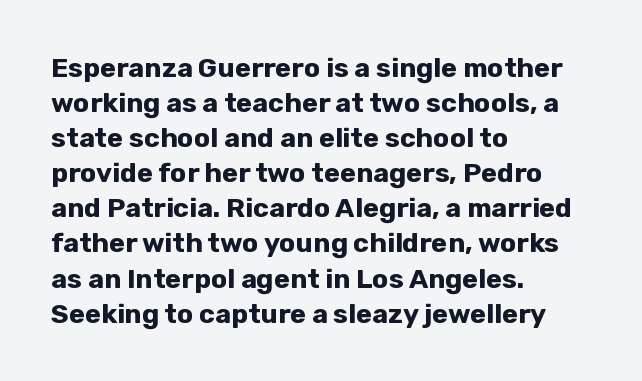
Q: Is the text bold? A: Yes.
Q: Is the text italic (slanted)? A: No, it is upright.
Q: Is the text underlined? A: No.
Q: How is the paragraph aligned? A: Left-aligned.
Q: Is the spacing between letters normal or unusually wide? A: Normal.
Q: Is the spacing between lines tight, normal or loose? A: Normal.
